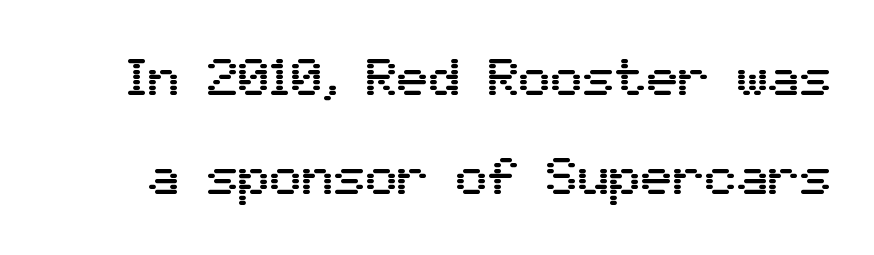
The image shows 53 px sans-serif type, upright; set line spacing 1.87x, normal letter spacing, not underlined; medium stroke contrast and a medium x-height.
